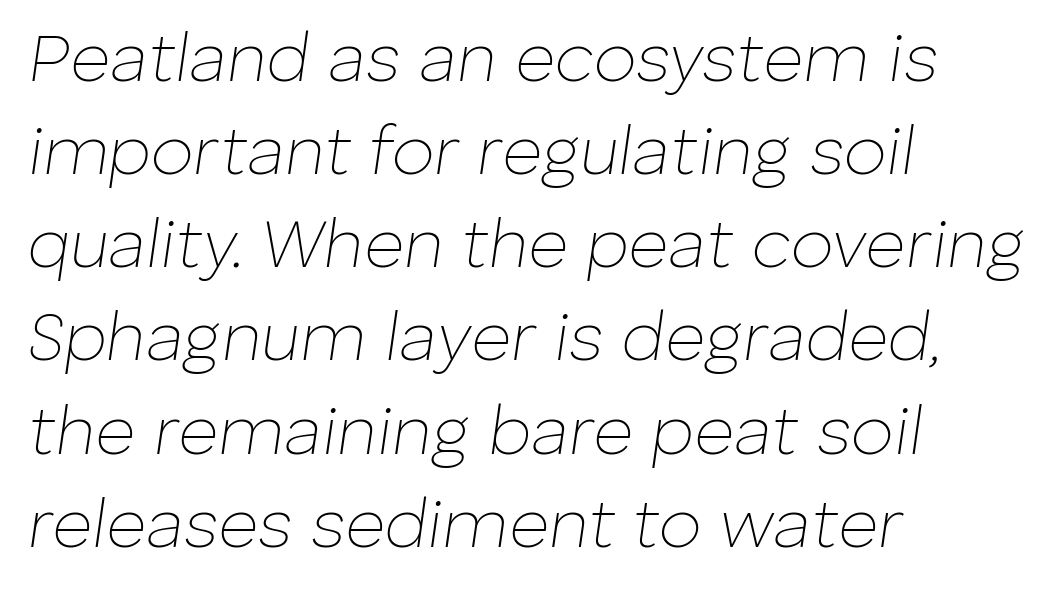
{"italic": "yes", "lean": "right", "slant_degrees": 8, "bold": "no", "weight": "thin", "width": "normal", "stroke_contrast": "low", "x_height": "medium", "monospaced": "no", "underline": "no", "align": "left", "line_spacing": "normal", "line_spacing_ratio": 1.35, "letter_spacing": "normal", "letter_spacing_em": 0.0, "glyph_px": 69}
